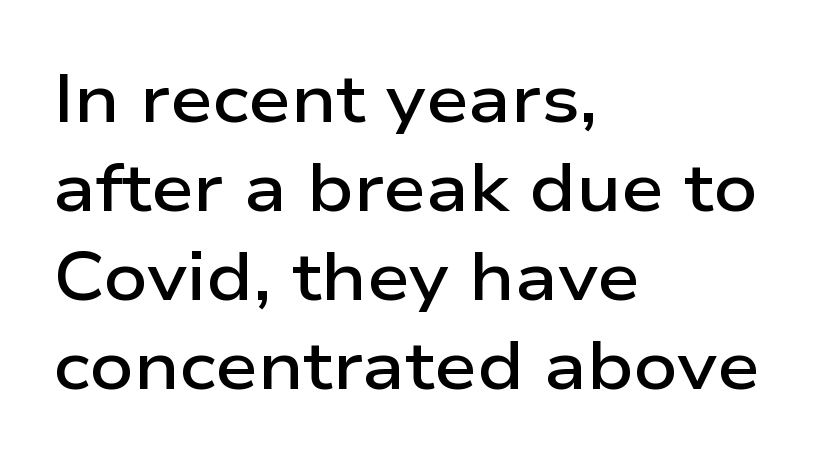
{"serif": "no", "italic": "no", "bold": "semi", "weight": "semibold", "width": "wide", "stroke_contrast": "low", "x_height": "medium", "monospaced": "no", "underline": "no", "align": "left", "line_spacing": "normal", "line_spacing_ratio": 1.31, "letter_spacing": "normal", "letter_spacing_em": 0.0, "glyph_px": 68}
